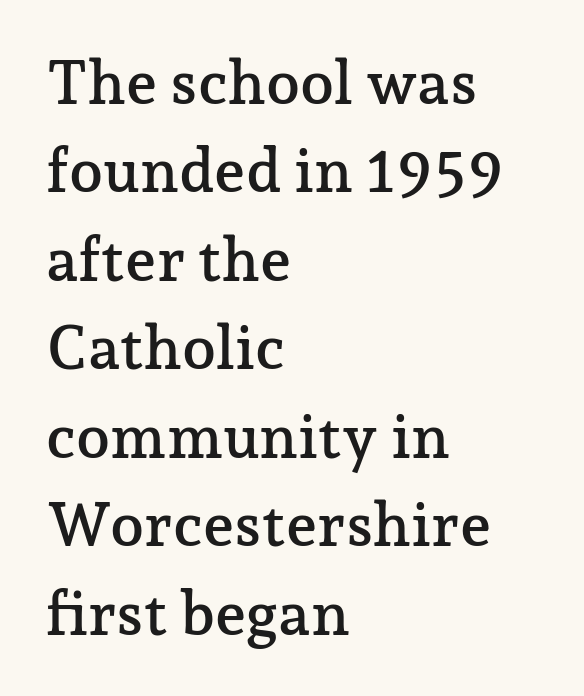
The image shows 61 px serif type, upright; set left-aligned, normal line spacing (1.45x), normal letter spacing, not underlined; low stroke contrast and a medium x-height.
